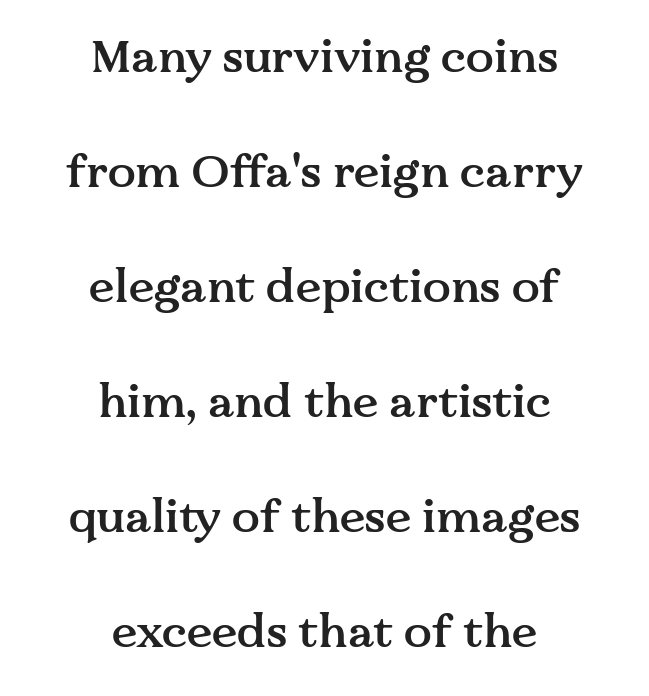
{"serif": "yes", "italic": "no", "bold": "semi", "weight": "semibold", "width": "normal", "stroke_contrast": "medium", "x_height": "medium", "monospaced": "no", "underline": "no", "align": "center", "line_spacing": "loose", "line_spacing_ratio": 2.5, "letter_spacing": "normal", "letter_spacing_em": 0.0, "glyph_px": 46}
